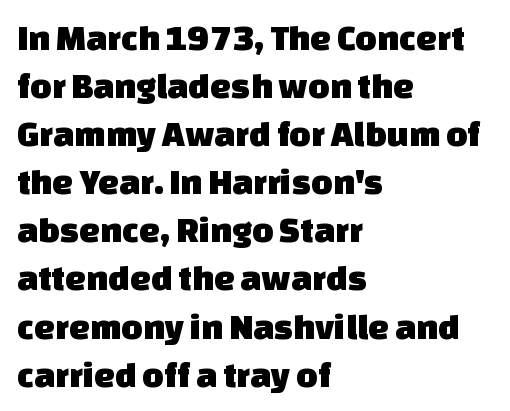
Q: Is the typeface a serif or a sans-serif typeface? A: Sans-serif.
Q: Is the text underlined? A: No.
Q: How is the paragraph aligned? A: Left-aligned.
Q: Is the spacing between letters normal or unusually wide? A: Normal.
Q: Is the spacing between lines tight, normal or loose? A: Normal.
Q: Width (condensed, normal, or wide)? A: Normal.
Q: Stroke contrast? A: Low.
Q: x-height? A: Large.
Q: Monospaced? A: No.
